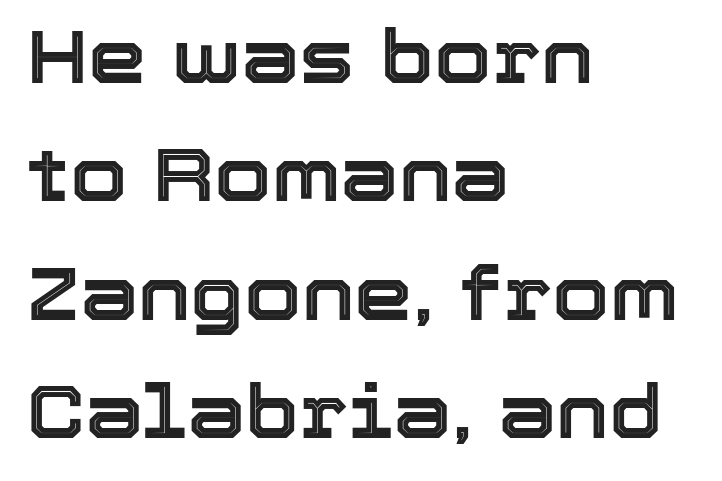
The passage shown is typed in a proportional face where columns would drift. Tracking value appears to be zero — textbook default spacing. Short and long lines alike share a common starting point at left. Ordinary non-slanted type is in use.
